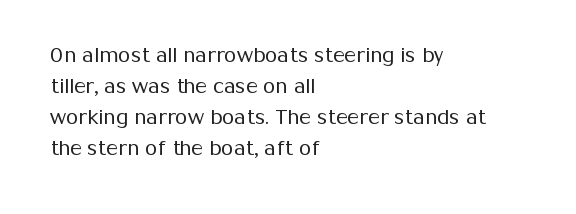
Q: Is the text bold? A: No.
Q: Is the text italic (slanted)? A: No, it is upright.
Q: Is the text underlined? A: No.
Q: How is the paragraph aligned? A: Left-aligned.
Q: Is the spacing between letters normal or unusually wide? A: Normal.
Q: Is the spacing between lines tight, normal or loose? A: Normal.
